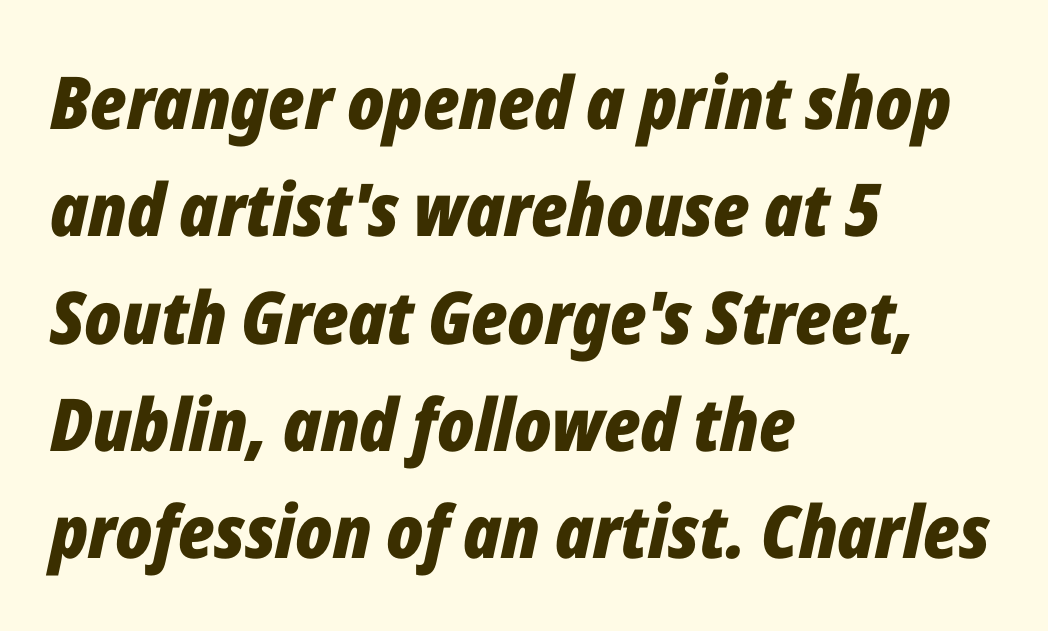
The image shows 73 px bold, condensed type, italic (leaning right); set left-aligned, normal line spacing (1.47x), normal letter spacing, not underlined; low stroke contrast and a medium x-height.
